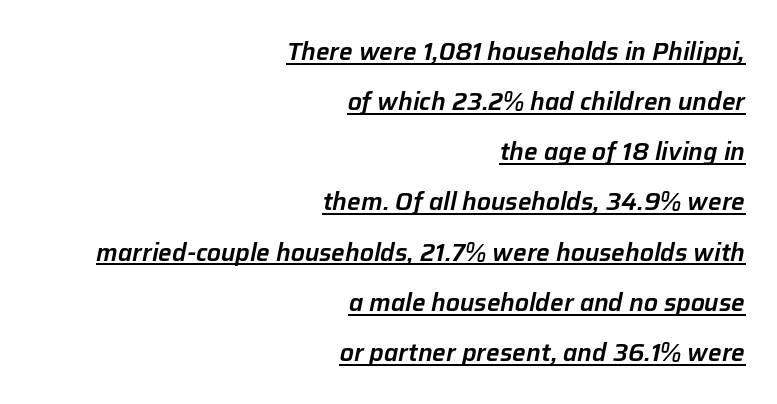
Layout note: lines flush right. Does the leading feel generous? Absolutely, it's lavish. Caption: standard tracking, unaltered. Yep, that's italic — everything's leaning.
